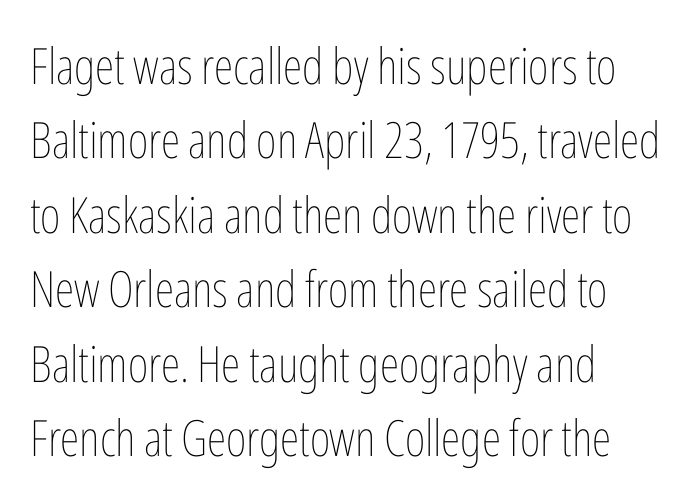
Q: Is the text bold? A: No.
Q: Is the text italic (slanted)? A: No, it is upright.
Q: Is the text underlined? A: No.
Q: How is the paragraph aligned? A: Left-aligned.
Q: Is the spacing between letters normal or unusually wide? A: Normal.
Q: Is the spacing between lines tight, normal or loose? A: Normal.
Q: Width (condensed, normal, or wide)? A: Condensed.
Q: Stroke contrast? A: Low.
Q: x-height? A: Medium.
Q: Monospaced? A: No.
